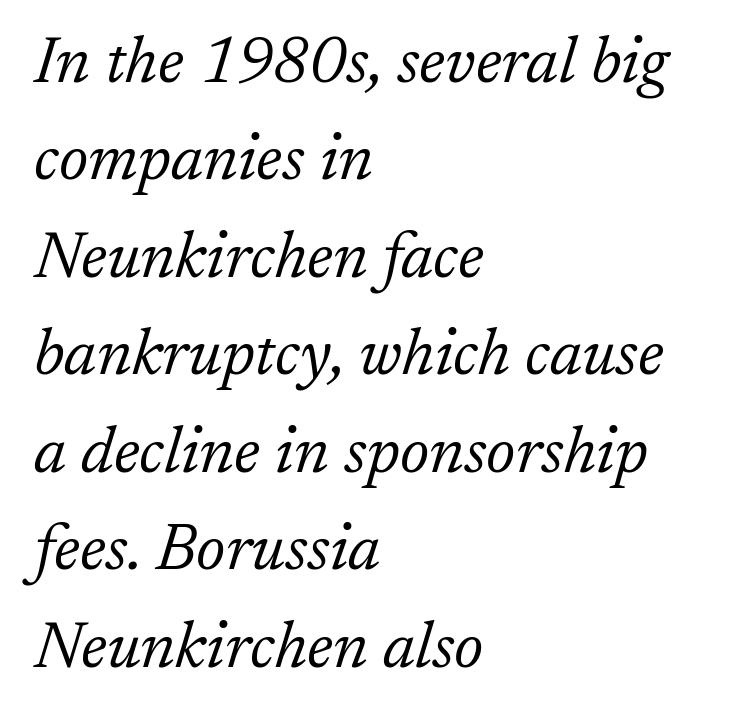
The passage shown stacks its lines at a standard gap. It's the slanting kind of type. This sample uses a serif face. Every row of glyphs begins at an identical x-position on the left.
